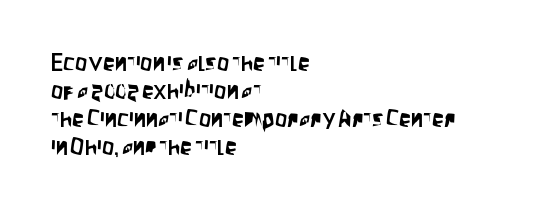
Students, note that the glyphs here touch the page at normal intervals. Reading down the block, your eye returns to a fixed left position each line. The type sits square on the baseline with zero lean. Any mark beneath the type? The region is blank.
